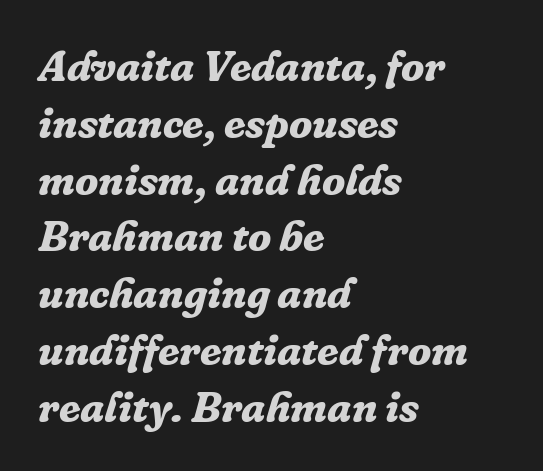
Is the block centered? No — it sits flush against the left margin. The vertical gap from one line to the next is medium. Plain, unruled lines of type. It's the slanting kind of type. Look at the tracking — it's just the regular setting, nothing added. Here the designer chose a conventional face with non-uniform glyph widths.
